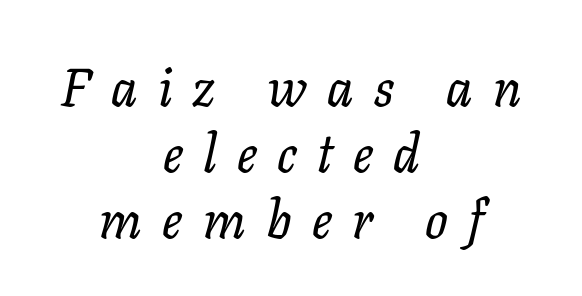
The image shows 53 px serif type, italic (leaning right); set centered, normal line spacing (1.25x), unusually wide letter spacing (+0.39 em), not underlined; low stroke contrast and a medium x-height.
